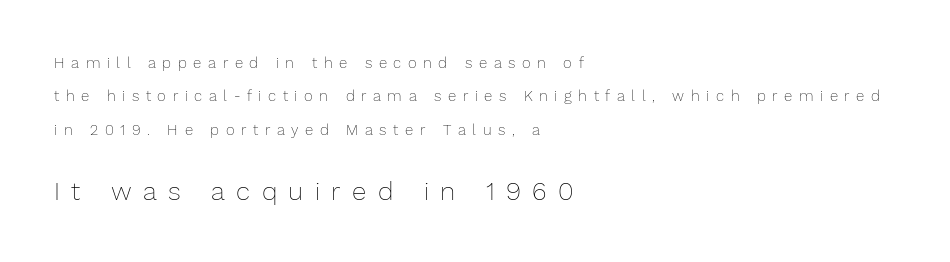
{"italic": "no", "bold": "no", "underline": "no", "align": "left", "line_spacing": "loose", "line_spacing_ratio": 2.23, "letter_spacing": "wide", "letter_spacing_em": 0.44, "larger_block": "second", "size_ratio": 1.73, "glyph_px": 26}
